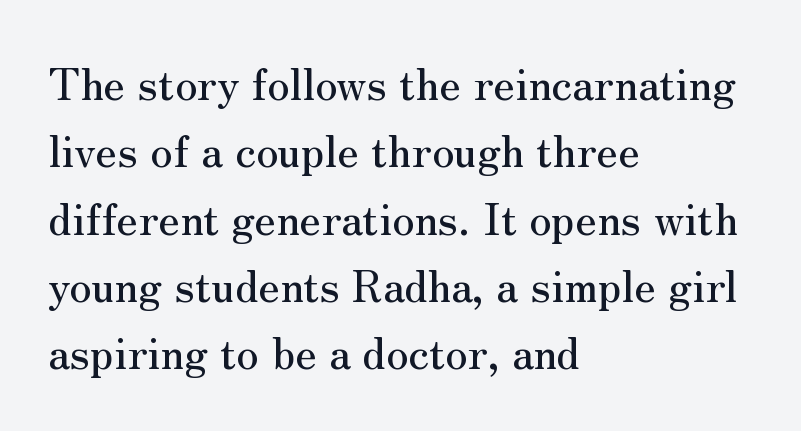
The glyphs in this specimen are seriffed. The letters stand straight up with perfectly vertical stems. Do the characters align in a grid? No, the font is proportional. These lines keep a tight, regular rhythm from letter to letter. These lines sit exactly where default settings would place them. The words here are not underlined.
